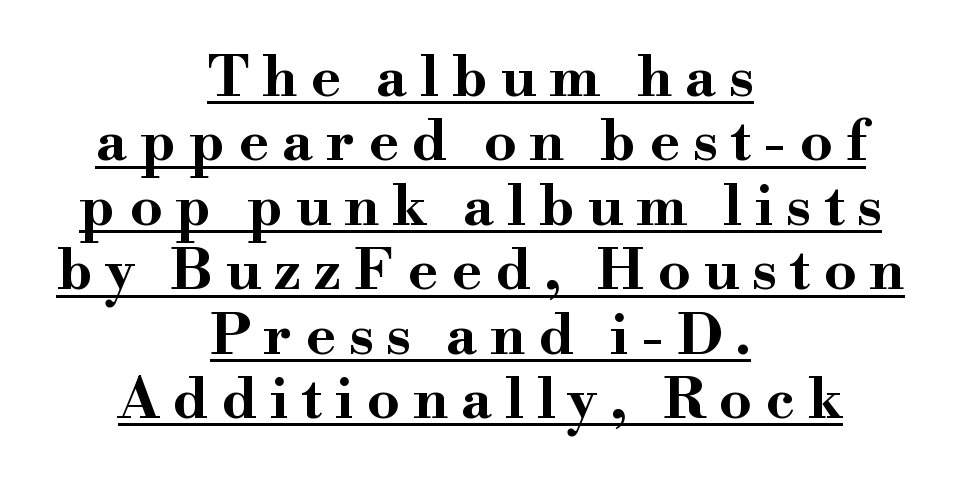
{"serif": "yes", "italic": "no", "bold": "yes", "weight": "bold", "width": "wide", "stroke_contrast": "high", "x_height": "small", "monospaced": "no", "underline": "yes", "align": "center", "line_spacing": "tight", "line_spacing_ratio": 1.13, "letter_spacing": "wide", "letter_spacing_em": 0.23, "glyph_px": 57}
